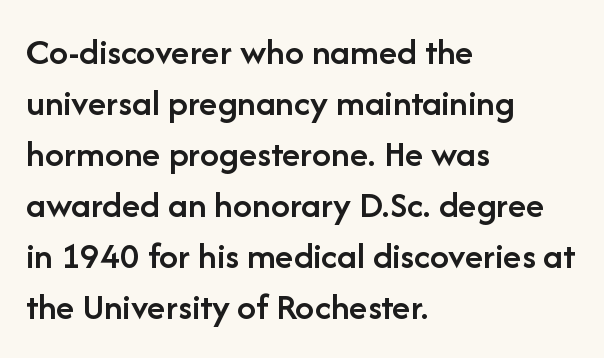
Type without underlining. The ragged edge is on the right, which tells us the setting is flush left. Compared with an ordinary text face, these strokes are moderately heavier — a semibold. The rendering uses natural spacing where letterforms have individual widths.
